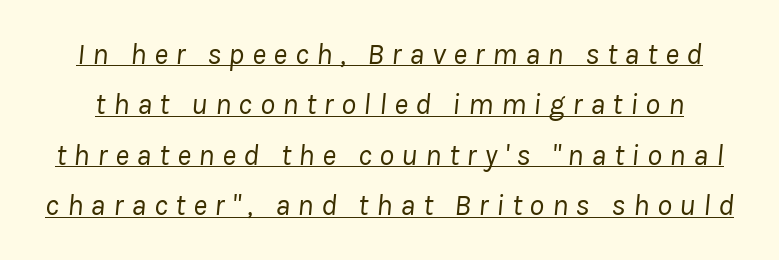
{"italic": "yes", "lean": "right", "slant_degrees": 8, "bold": "no", "weight": "regular", "width": "normal", "stroke_contrast": "low", "x_height": "medium", "monospaced": "no", "underline": "yes", "line_spacing": "normal", "line_spacing_ratio": 1.68, "letter_spacing": "wide", "letter_spacing_em": 0.25, "glyph_px": 30}
